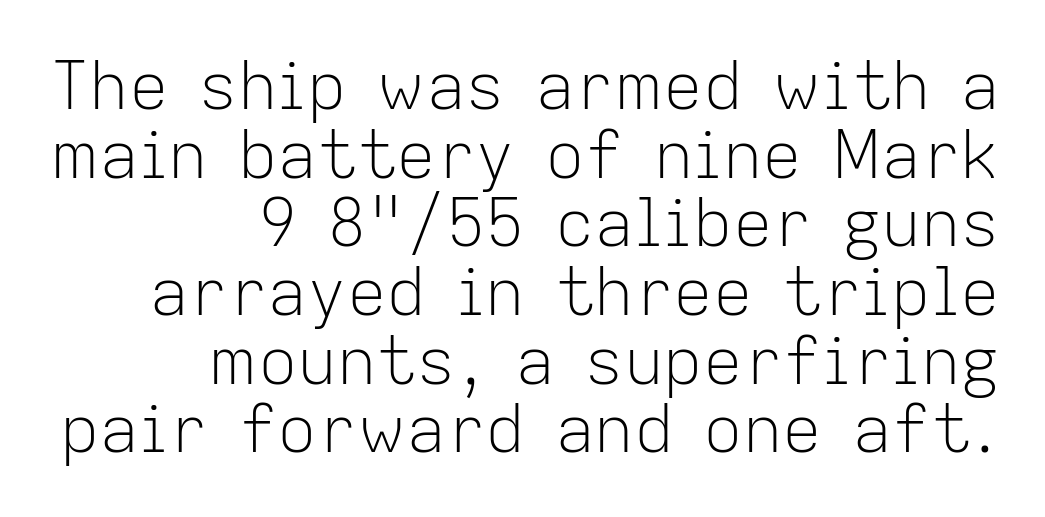
{"serif": "no", "italic": "no", "bold": "no", "weight": "light", "width": "normal", "stroke_contrast": "low", "x_height": "medium", "monospaced": "no", "underline": "no", "align": "right", "line_spacing": "tight", "line_spacing_ratio": 1.04, "letter_spacing": "normal", "letter_spacing_em": 0.0, "glyph_px": 66}
